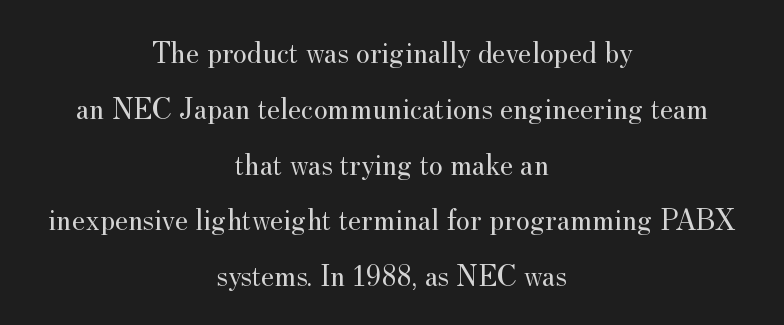
The image shows 30 px regular-weight serif type, upright; set centered, line spacing 1.86x, normal letter spacing, not underlined; medium stroke contrast and a small x-height.
